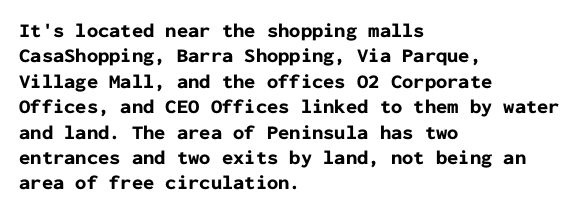
Q: Is the text bold? A: Yes.
Q: Is the text italic (slanted)? A: No, it is upright.
Q: Is the text underlined? A: No.
Q: How is the paragraph aligned? A: Left-aligned.
Q: Is the spacing between letters normal or unusually wide? A: Normal.
Q: Is the spacing between lines tight, normal or loose? A: Normal.
